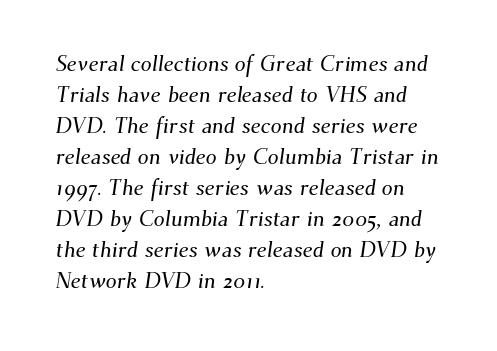
The image shows 22 px text type; set left-aligned, normal line spacing (1.41x), normal letter spacing, not underlined.
